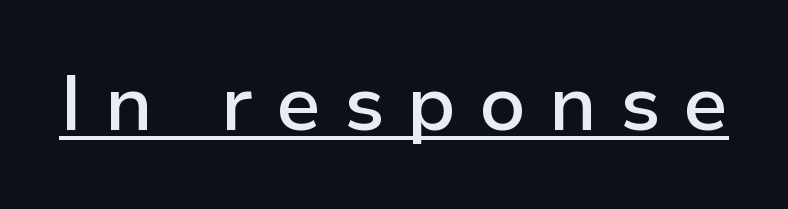
Q: Is the text bold? A: Semi-bold.
Q: Is the text italic (slanted)? A: No, it is upright.
Q: Is the typeface a serif or a sans-serif typeface? A: Sans-serif.
Q: Is the text underlined? A: Yes.
Q: Is the spacing between letters normal or unusually wide? A: Unusually wide.
Q: Width (condensed, normal, or wide)? A: Normal.
Q: Stroke contrast? A: Low.
Q: x-height? A: Medium.
Q: Monospaced? A: No.
